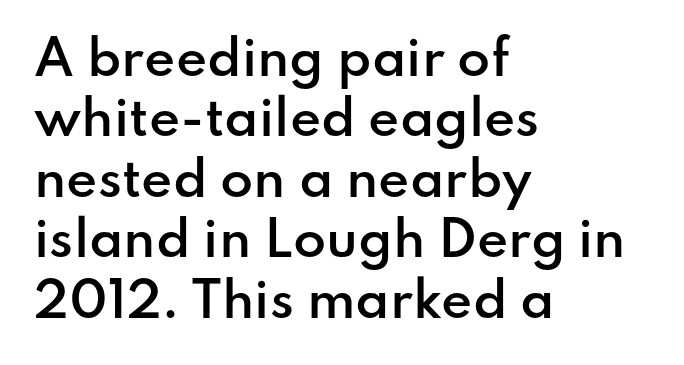
Honestly, the letter spacing is just normal — you wouldn't notice it. The characters display no serif detailing; their extremities are plain. Each letter keeps its own natural width here, so spacing adapts to shape. Unmarked baselines from the first word to the last.
